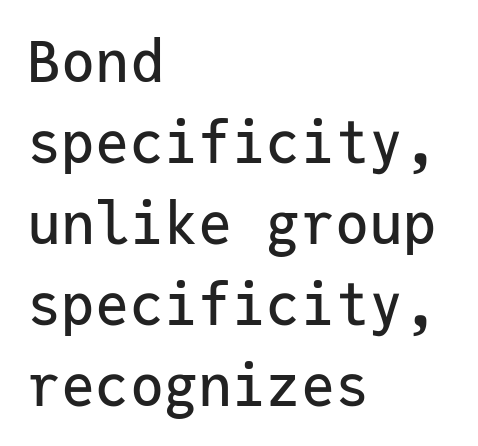
Leftover space on each line is placed entirely after the last word. Fixed-width glyphs throughout — classic coding-font behaviour. Tall strokes in this sample are plumb rather than angled. Horizontal bands of white between lines are of average thickness. Serif or sans? Sans — the stroke terminals are bare.
